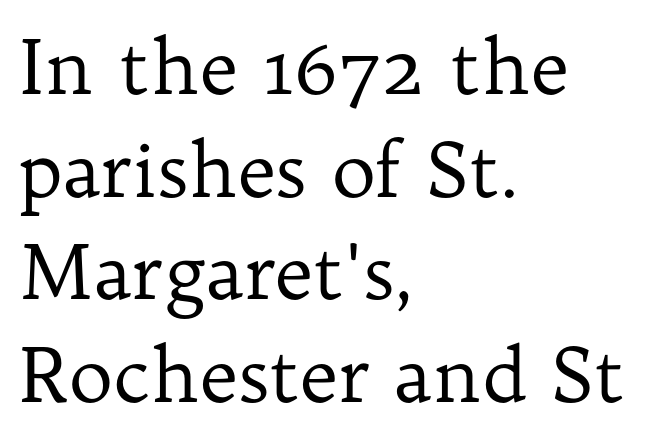
The image shows 75 px regular-weight serif type, upright; set left-aligned, normal line spacing (1.37x), normal letter spacing, not underlined; low stroke contrast and a medium x-height.
